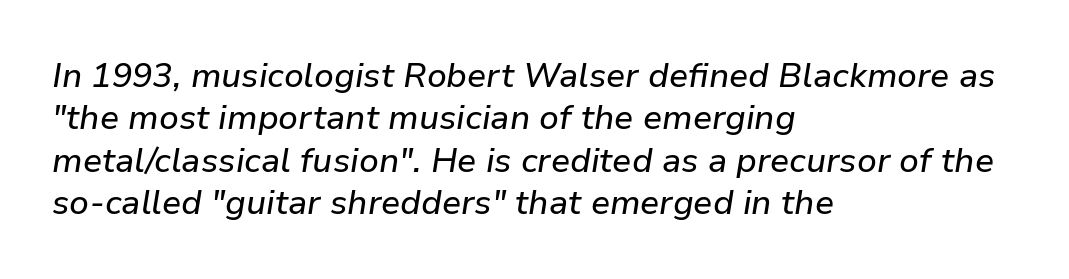
Q: Is the text italic (slanted)? A: Yes, it leans right by about 9 degrees.
Q: Is the text underlined? A: No.
Q: How is the paragraph aligned? A: Left-aligned.
Q: Is the spacing between letters normal or unusually wide? A: Normal.
Q: Is the spacing between lines tight, normal or loose? A: Normal.
Q: Width (condensed, normal, or wide)? A: Normal.
Q: Stroke contrast? A: Low.
Q: x-height? A: Medium.
Q: Monospaced? A: No.
